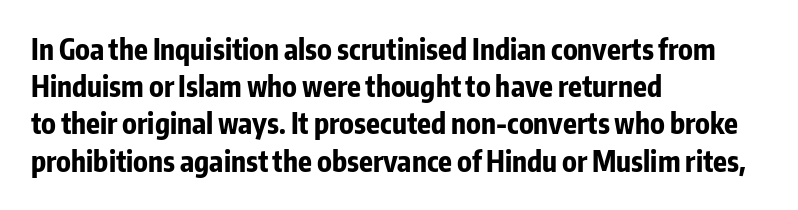
{"serif": "no", "italic": "no", "bold": "yes", "weight": "bold", "width": "condensed", "stroke_contrast": "low", "x_height": "medium", "monospaced": "no", "underline": "no", "align": "left", "line_spacing": "normal", "line_spacing_ratio": 1.33, "letter_spacing": "normal", "letter_spacing_em": 0.0, "glyph_px": 28}
